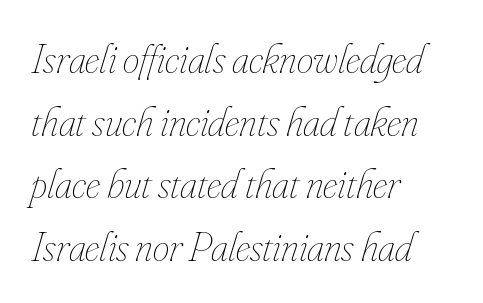
The image shows 42 px thin, condensed type, italic (leaning right); set left-aligned, normal line spacing (1.49x), normal letter spacing, not underlined; low stroke contrast and a small x-height.
